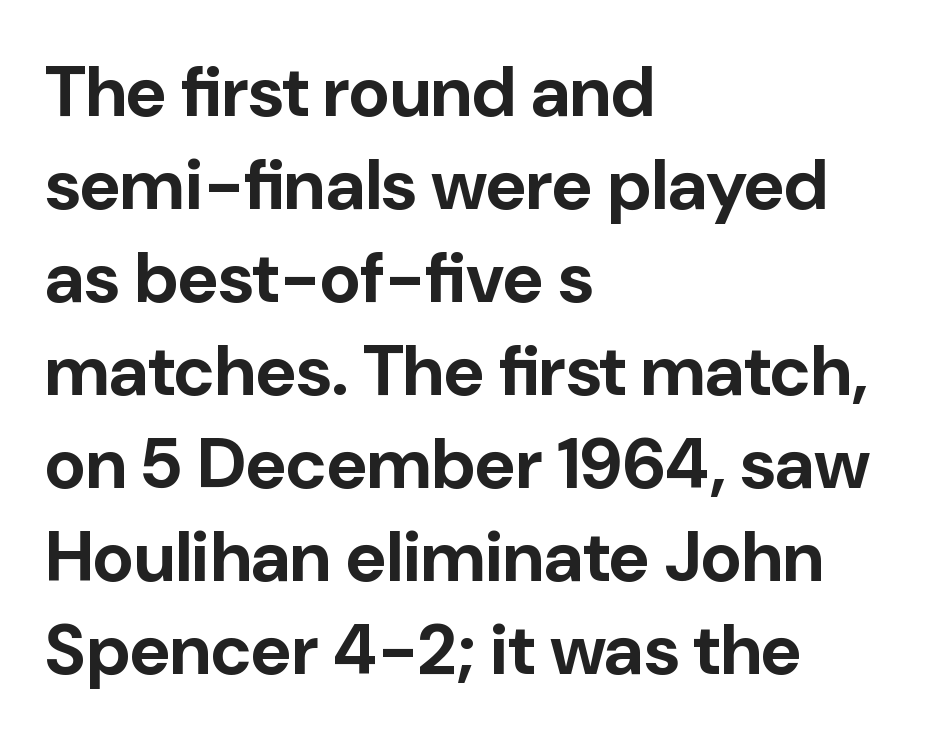
Q: Is the text bold? A: Yes.
Q: Is the text italic (slanted)? A: No, it is upright.
Q: Is the typeface a serif or a sans-serif typeface? A: Sans-serif.
Q: Is the text underlined? A: No.
Q: How is the paragraph aligned? A: Left-aligned.
Q: Is the spacing between letters normal or unusually wide? A: Normal.
Q: Is the spacing between lines tight, normal or loose? A: Normal.
Q: Width (condensed, normal, or wide)? A: Normal.
Q: Stroke contrast? A: Low.
Q: x-height? A: Medium.
Q: Monospaced? A: No.
